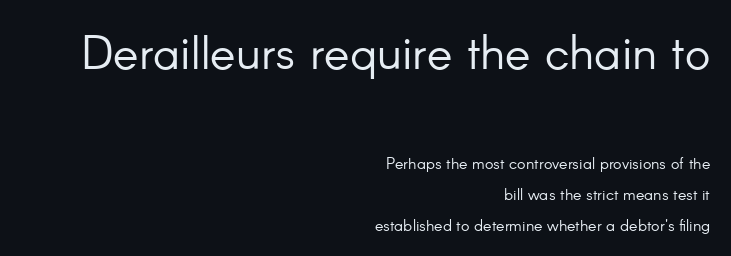
The image shows 48 px light sans-serif type, upright; set right-aligned, loose line spacing (1.94x), normal letter spacing, not underlined; the first (top) block is 3.0x larger; low stroke contrast and a small x-height.
